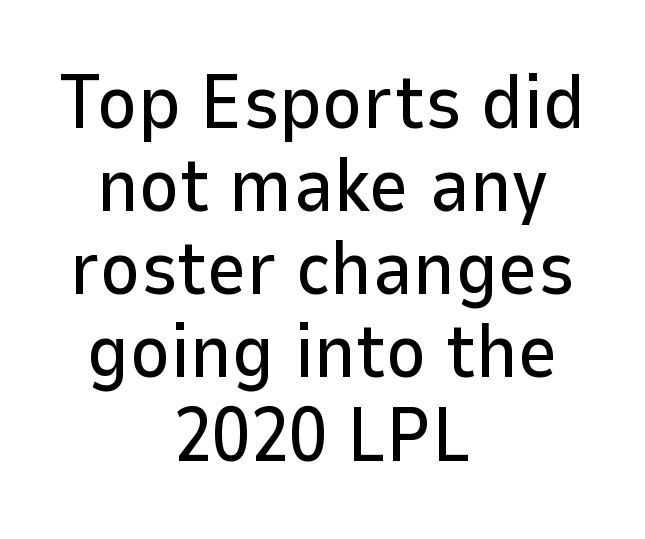
{"serif": "no", "italic": "no", "width": "normal", "stroke_contrast": "low", "x_height": "medium", "monospaced": "no", "underline": "no", "align": "center", "line_spacing": "tight", "line_spacing_ratio": 1.08, "letter_spacing": "normal", "letter_spacing_em": 0.0, "glyph_px": 77}
